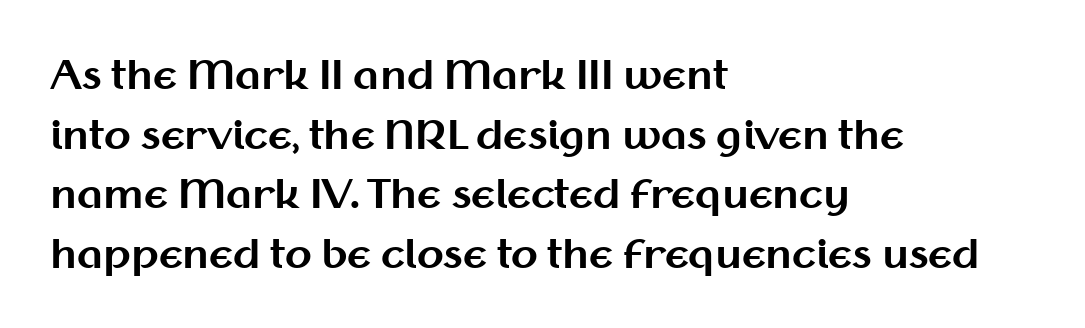
{"serif": "no", "italic": "no", "bold": "yes", "weight": "bold", "width": "normal", "stroke_contrast": "medium", "x_height": "medium", "monospaced": "no", "underline": "no", "align": "left", "line_spacing": "normal", "line_spacing_ratio": 1.53, "letter_spacing": "normal", "letter_spacing_em": 0.0, "glyph_px": 39}
